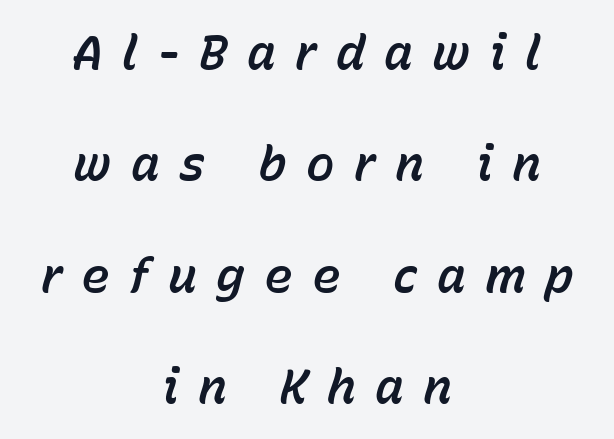
Q: Is the text italic (slanted)? A: Yes, it leans right by about 15 degrees.
Q: Is the text underlined? A: No.
Q: How is the paragraph aligned? A: Centered.
Q: Is the spacing between letters normal or unusually wide? A: Unusually wide.
Q: Is the spacing between lines tight, normal or loose? A: Loose.
Q: Width (condensed, normal, or wide)? A: Normal.
Q: Stroke contrast? A: Low.
Q: x-height? A: Medium.
Q: Monospaced? A: No.
